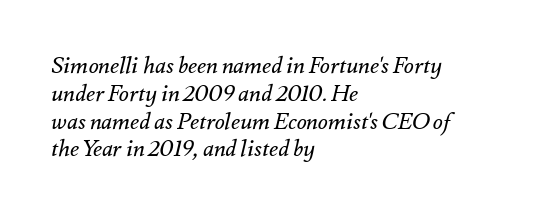
The image shows 23 px text type, italic (leaning right); set left-aligned, line spacing 1.21x, normal letter spacing, not underlined.
